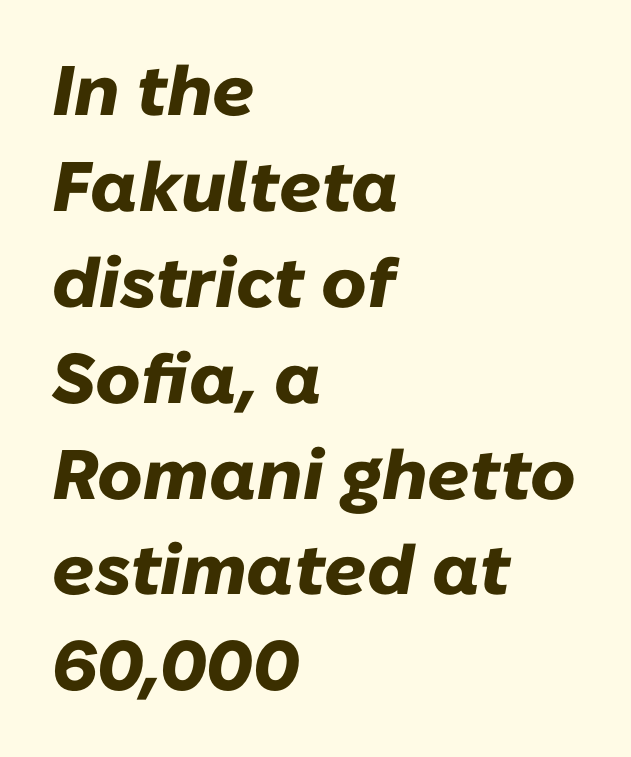
The image shows 70 px heavy type, italic (leaning right); set left-aligned, normal line spacing (1.37x), normal letter spacing, not underlined; low stroke contrast and a medium x-height.
